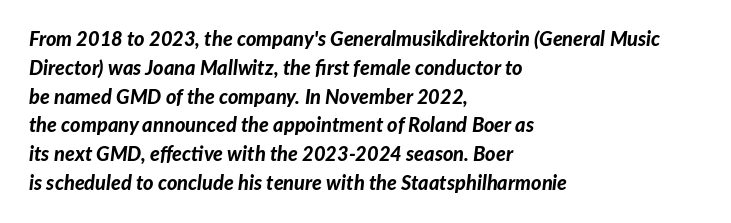
{"italic": "yes", "lean": "right", "slant_degrees": 7, "bold": "yes", "underline": "no", "align": "left", "line_spacing": "normal", "line_spacing_ratio": 1.44, "letter_spacing": "normal", "letter_spacing_em": 0.0, "glyph_px": 20}
